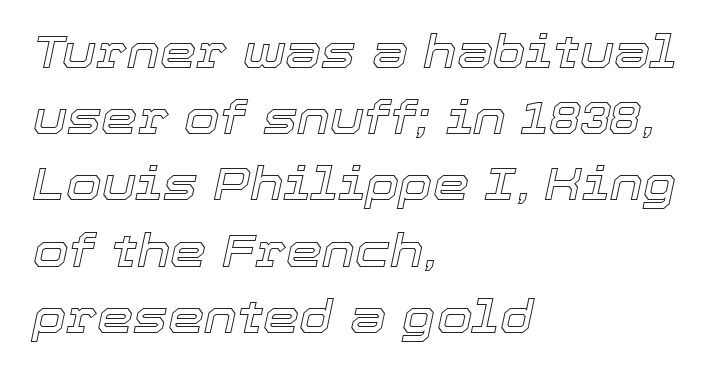
{"italic": "yes", "lean": "right", "slant_degrees": 12, "width": "normal", "x_height": "medium", "monospaced": "no", "underline": "no", "align": "left", "line_spacing": "normal", "line_spacing_ratio": 1.44, "letter_spacing": "normal", "letter_spacing_em": 0.0, "glyph_px": 46}
